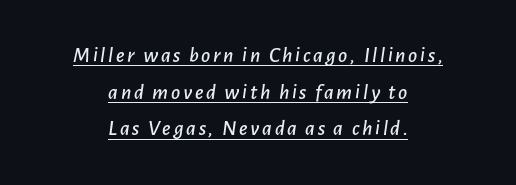
The image shows 22 px text type, italic (leaning right); set centered, normal line spacing (1.67x), underlined.
